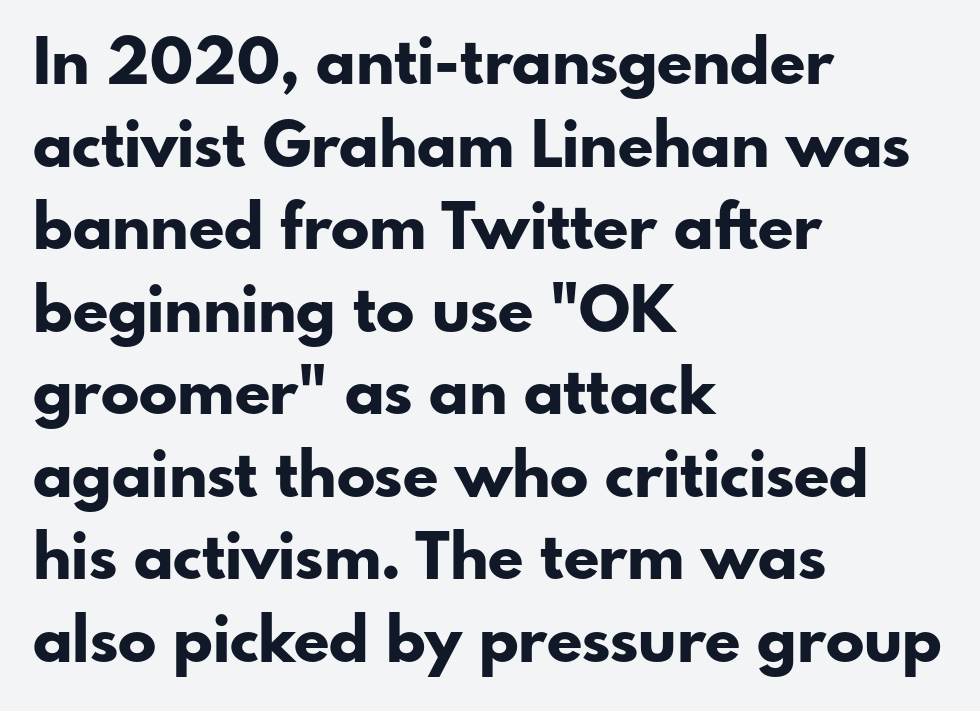
Q: Is the text bold? A: Yes.
Q: Is the text italic (slanted)? A: No, it is upright.
Q: Is the typeface a serif or a sans-serif typeface? A: Sans-serif.
Q: Is the text underlined? A: No.
Q: How is the paragraph aligned? A: Left-aligned.
Q: Is the spacing between letters normal or unusually wide? A: Normal.
Q: Is the spacing between lines tight, normal or loose? A: Normal.
Q: Width (condensed, normal, or wide)? A: Normal.
Q: Stroke contrast? A: Low.
Q: x-height? A: Small.
Q: Monospaced? A: No.
